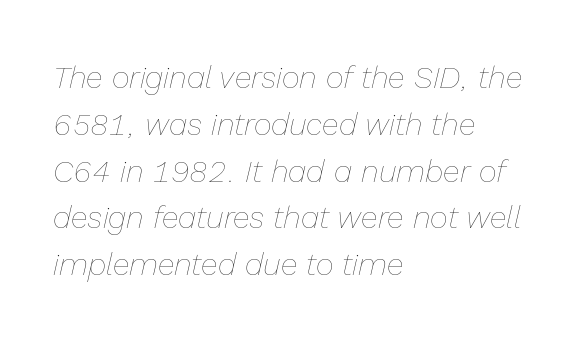
The image shows 31 px thin type, italic (leaning right); set left-aligned, normal line spacing (1.51x), normal letter spacing, not underlined; low stroke contrast and a medium x-height.
